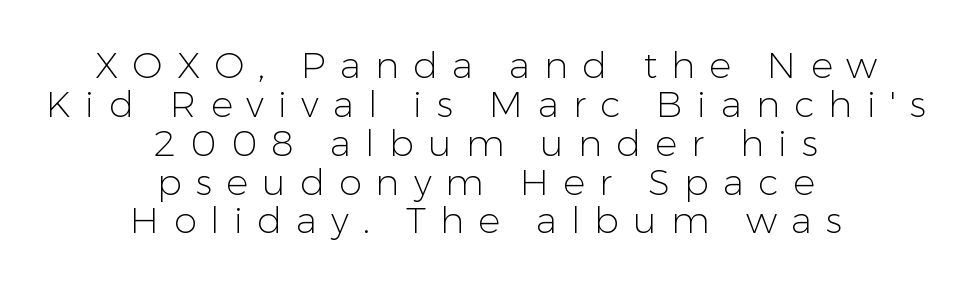
{"serif": "no", "italic": "no", "bold": "no", "weight": "light", "width": "normal", "stroke_contrast": "low", "x_height": "medium", "monospaced": "no", "underline": "no", "align": "center", "line_spacing": "tight", "line_spacing_ratio": 1.05, "letter_spacing": "wide", "letter_spacing_em": 0.38, "glyph_px": 37}
